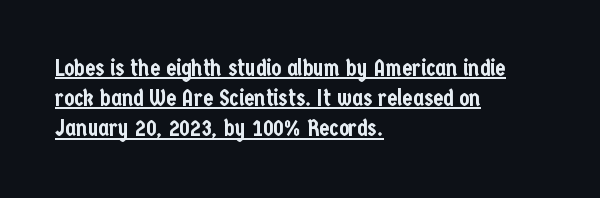
The image shows 23 px text type, upright; set left-aligned, normal line spacing (1.31x), normal letter spacing, underlined.
